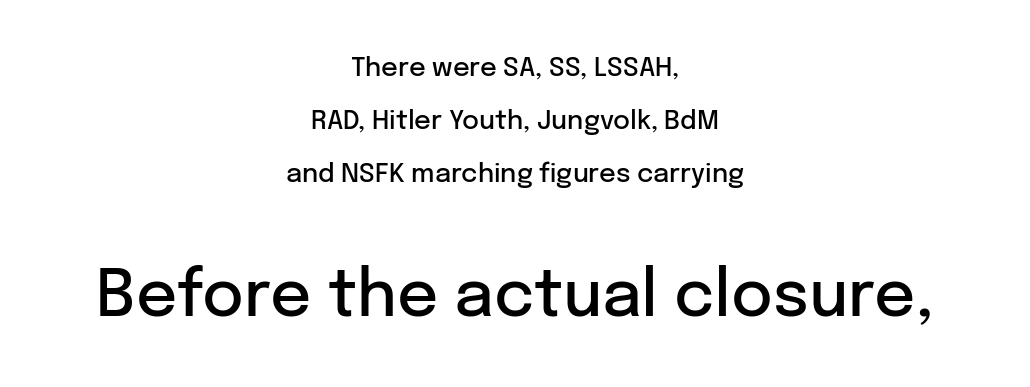
Default kerning and tracking; the words read as compact shapes. Honestly, there is no underline to notice here at all. You could not count columns in this text — the font is proportionally spaced. Size contrast runs from small at the top to large at the bottom. As a designer I'd log this as weight 600, semibold.
